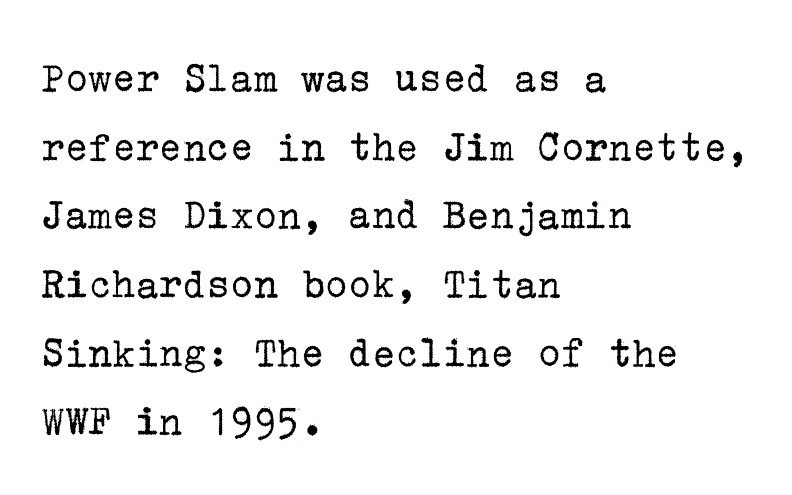
The image shows 44 px regular-weight serif type, upright; set left-aligned, normal line spacing (1.56x), normal letter spacing, not underlined; low stroke contrast and a medium x-height.
